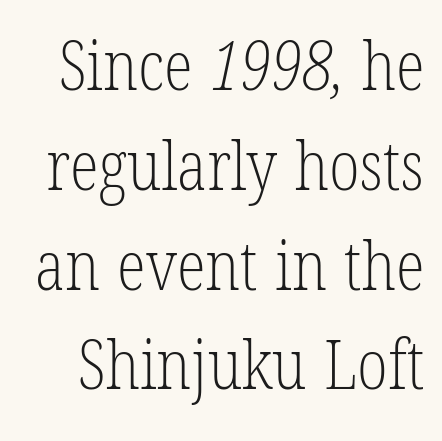
{"serif": "yes", "bold": "no", "weight": "light", "width": "condensed", "stroke_contrast": "low", "x_height": "medium", "monospaced": "no", "underline": "no", "line_spacing": "normal", "line_spacing_ratio": 1.49, "letter_spacing": "normal", "letter_spacing_em": 0.0, "glyph_px": 67}
